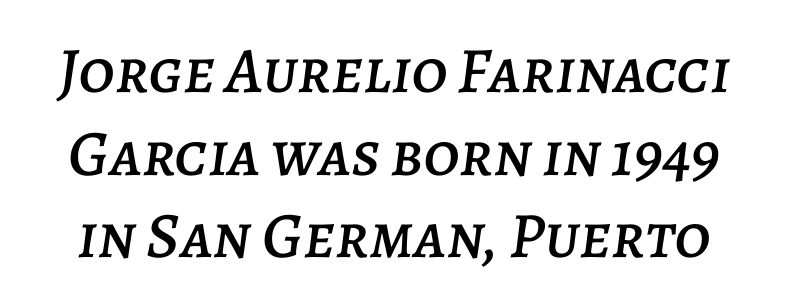
The image shows 65 px text type, italic (leaning right); set normal line spacing (1.27x), normal letter spacing, not underlined; low stroke contrast and a large x-height.
